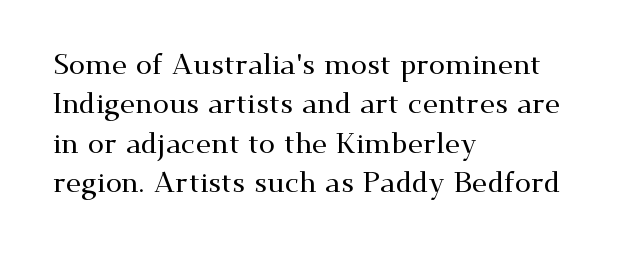
This sample has the flowing, uneven cadence of proportional lettering. Letters rest on an invisible, unmarked baseline. The designer left line spacing at the default. How are the letters spaced? Ordinarily, with no added tracking. A roman cut, with each character standing at attention. If you drew a ruler down the left edge, every line would touch it.
